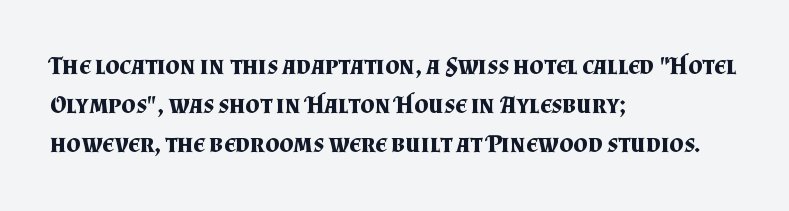
Q: Is the text bold? A: Yes.
Q: Is the text italic (slanted)? A: No, it is upright.
Q: Is the text underlined? A: No.
Q: How is the paragraph aligned? A: Left-aligned.
Q: Is the spacing between letters normal or unusually wide? A: Normal.
Q: Is the spacing between lines tight, normal or loose? A: Normal.
